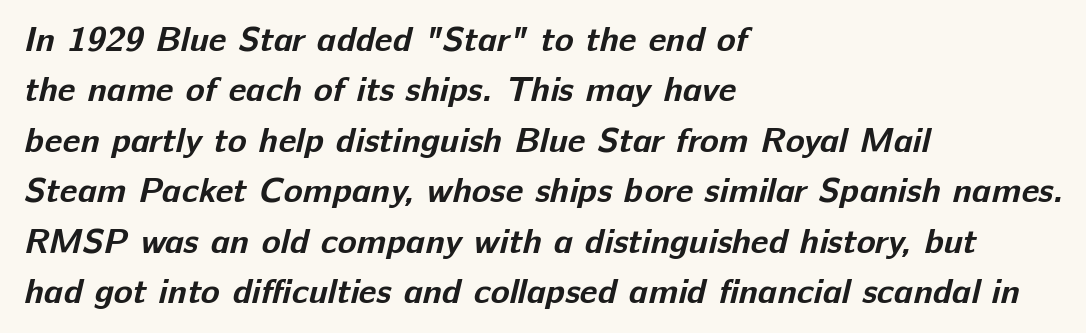
Q: Is the text bold? A: Yes.
Q: Is the typeface a serif or a sans-serif typeface? A: Sans-serif.
Q: Is the text underlined? A: No.
Q: How is the paragraph aligned? A: Left-aligned.
Q: Is the spacing between letters normal or unusually wide? A: Normal.
Q: Is the spacing between lines tight, normal or loose? A: Normal.
Q: Width (condensed, normal, or wide)? A: Normal.
Q: Stroke contrast? A: Low.
Q: x-height? A: Medium.
Q: Monospaced? A: No.
